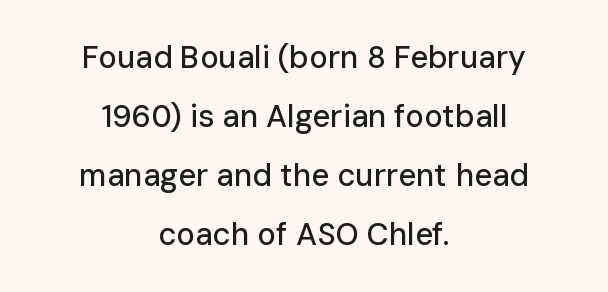
{"serif": "no", "italic": "no", "width": "normal", "stroke_contrast": "low", "x_height": "medium", "monospaced": "no", "underline": "no", "align": "center", "line_spacing": "loose", "line_spacing_ratio": 1.9, "letter_spacing": "normal", "letter_spacing_em": 0.0, "glyph_px": 31}
